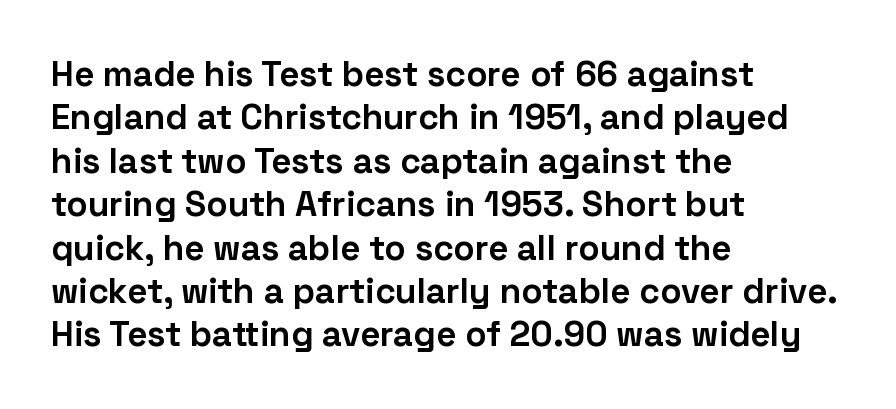
Q: Is the text bold? A: Yes.
Q: Is the text italic (slanted)? A: No, it is upright.
Q: Is the typeface a serif or a sans-serif typeface? A: Sans-serif.
Q: Is the text underlined? A: No.
Q: How is the paragraph aligned? A: Left-aligned.
Q: Is the spacing between letters normal or unusually wide? A: Normal.
Q: Width (condensed, normal, or wide)? A: Normal.
Q: Stroke contrast? A: Low.
Q: x-height? A: Medium.
Q: Monospaced? A: No.
